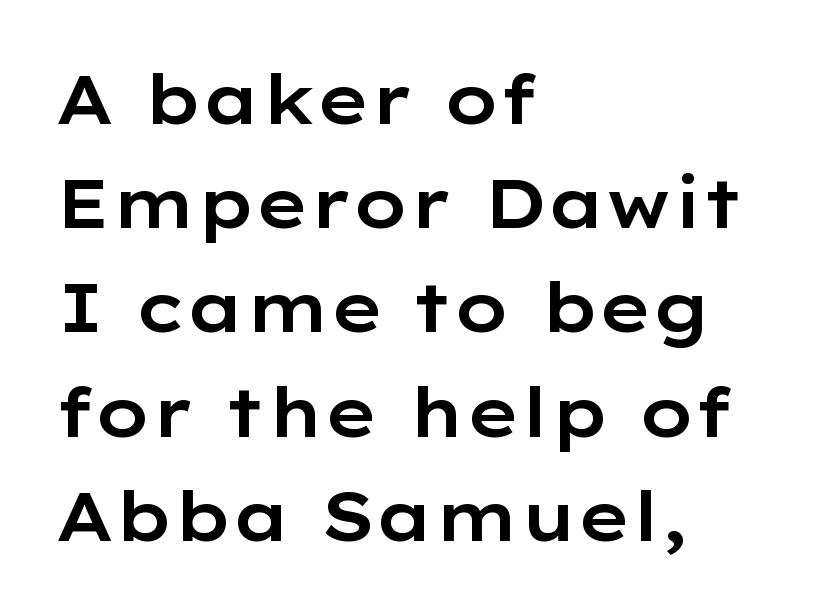
Q: Is the text italic (slanted)? A: No, it is upright.
Q: Is the typeface a serif or a sans-serif typeface? A: Sans-serif.
Q: Is the text underlined? A: No.
Q: How is the paragraph aligned? A: Left-aligned.
Q: Is the spacing between letters normal or unusually wide? A: Normal.
Q: Is the spacing between lines tight, normal or loose? A: Normal.
Q: Width (condensed, normal, or wide)? A: Wide.
Q: Stroke contrast? A: Low.
Q: x-height? A: Medium.
Q: Monospaced? A: No.
